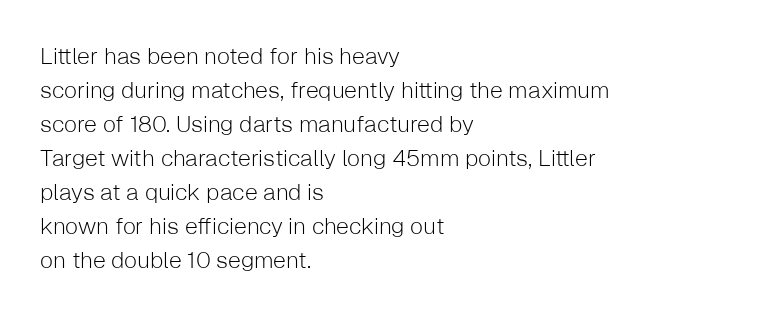
Q: Is the text bold? A: No.
Q: Is the text italic (slanted)? A: No, it is upright.
Q: Is the text underlined? A: No.
Q: How is the paragraph aligned? A: Left-aligned.
Q: Is the spacing between letters normal or unusually wide? A: Normal.
Q: Is the spacing between lines tight, normal or loose? A: Normal.
